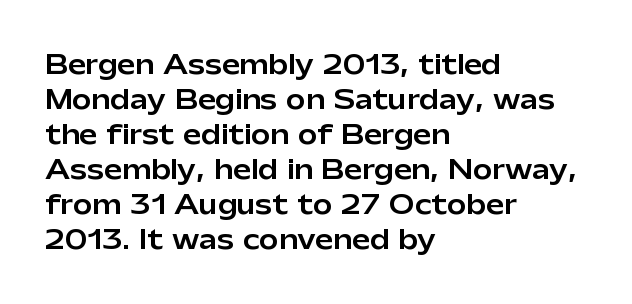
{"italic": "no", "underline": "no", "align": "left", "line_spacing": "normal", "line_spacing_ratio": 1.35, "letter_spacing": "normal", "letter_spacing_em": 0.0, "glyph_px": 26}
